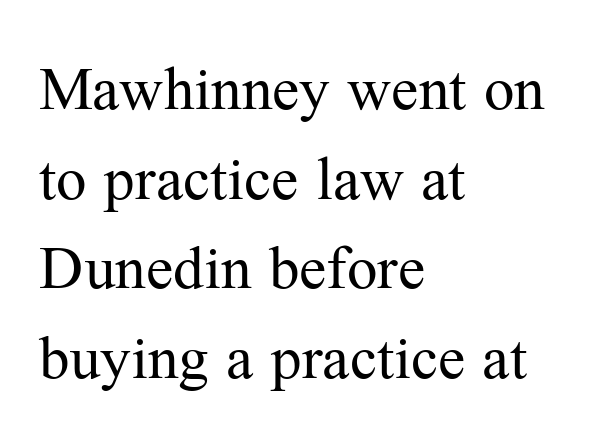
{"serif": "yes", "italic": "no", "bold": "no", "weight": "regular", "width": "normal", "stroke_contrast": "medium", "x_height": "medium", "monospaced": "no", "underline": "no", "align": "left", "line_spacing": "normal", "line_spacing_ratio": 1.47, "letter_spacing": "normal", "letter_spacing_em": 0.0, "glyph_px": 61}
